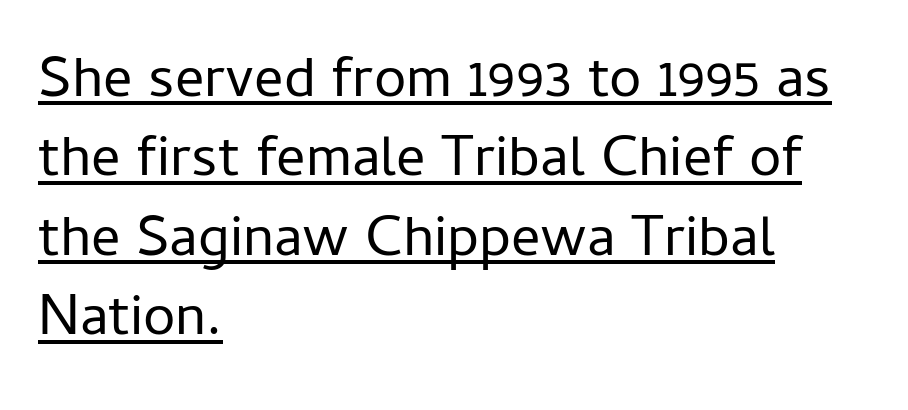
Q: Is the text bold? A: No.
Q: Is the text italic (slanted)? A: No, it is upright.
Q: Is the typeface a serif or a sans-serif typeface? A: Sans-serif.
Q: Is the text underlined? A: Yes.
Q: How is the paragraph aligned? A: Left-aligned.
Q: Is the spacing between letters normal or unusually wide? A: Normal.
Q: Is the spacing between lines tight, normal or loose? A: Normal.
Q: Width (condensed, normal, or wide)? A: Normal.
Q: Stroke contrast? A: Low.
Q: x-height? A: Medium.
Q: Monospaced? A: No.
